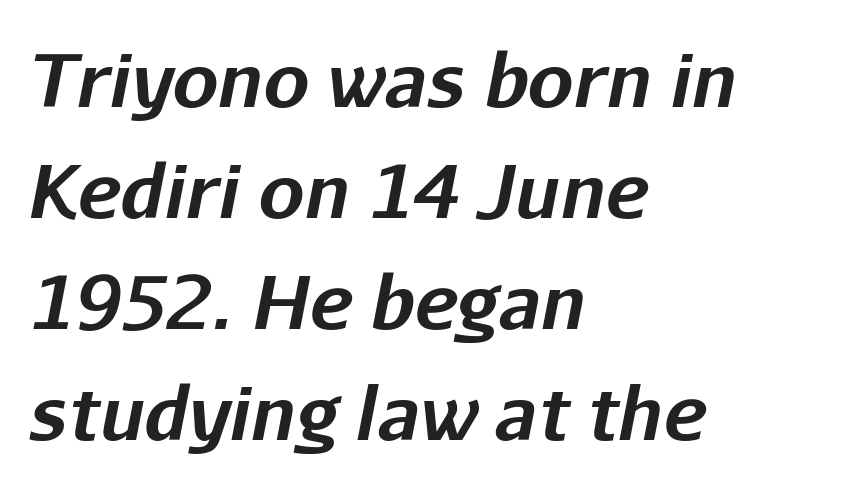
The image shows 73 px bold type, italic (leaning right); set left-aligned, normal line spacing (1.52x), normal letter spacing, not underlined; low stroke contrast and a medium x-height.
